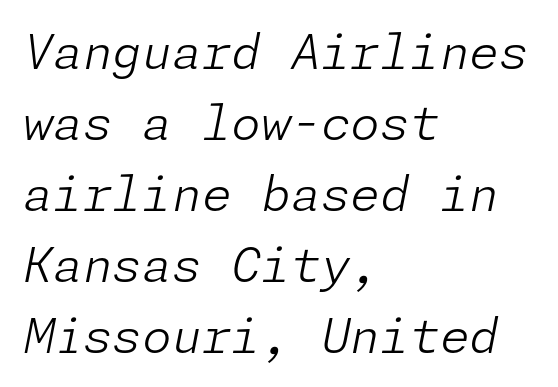
{"italic": "yes", "lean": "right", "slant_degrees": 11, "bold": "no", "weight": "light", "width": "normal", "stroke_contrast": "low", "x_height": "medium", "underline": "no", "align": "left", "line_spacing": "normal", "line_spacing_ratio": 1.48, "letter_spacing": "normal", "letter_spacing_em": 0.0, "glyph_px": 48}
